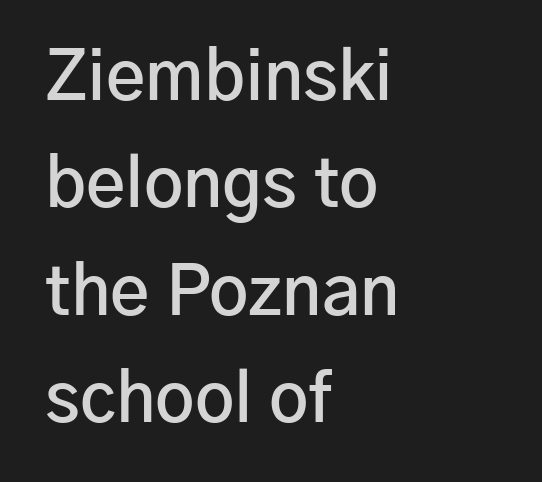
This sample uses an upright cut, with every glyph sitting square on the baseline. The font family rendered here belongs to the sans-serif group. The line-height multiplier appears to be the usual default. Varying glyph widths throughout — classic text-font behaviour. Inter-character spacing is left at the font's built-in metrics.
